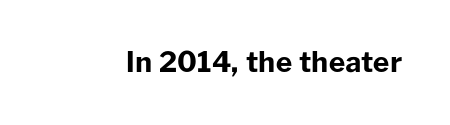
Q: Is the text bold? A: Yes.
Q: Is the text italic (slanted)? A: No, it is upright.
Q: Is the typeface a serif or a sans-serif typeface? A: Sans-serif.
Q: Is the text underlined? A: No.
Q: Is the spacing between letters normal or unusually wide? A: Normal.
Q: Width (condensed, normal, or wide)? A: Normal.
Q: Stroke contrast? A: Low.
Q: x-height? A: Medium.
Q: Monospaced? A: No.
